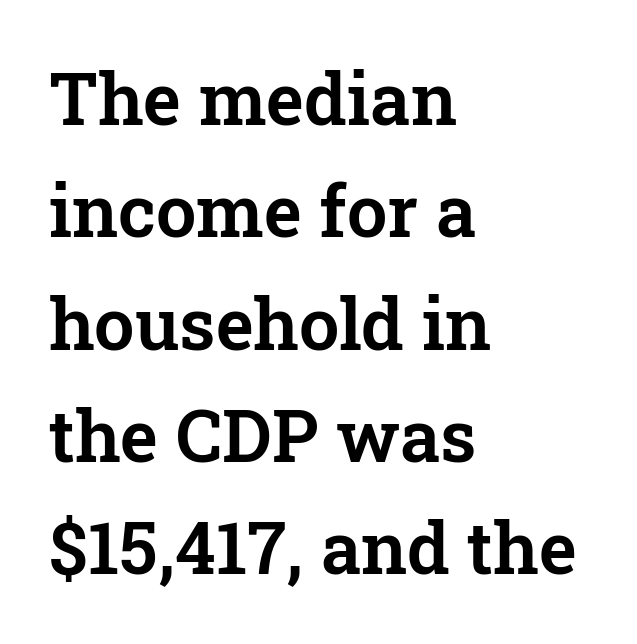
{"serif": "yes", "italic": "no", "width": "normal", "stroke_contrast": "low", "x_height": "medium", "monospaced": "no", "underline": "no", "align": "left", "line_spacing": "normal", "line_spacing_ratio": 1.56, "letter_spacing": "normal", "letter_spacing_em": 0.0, "glyph_px": 72}
